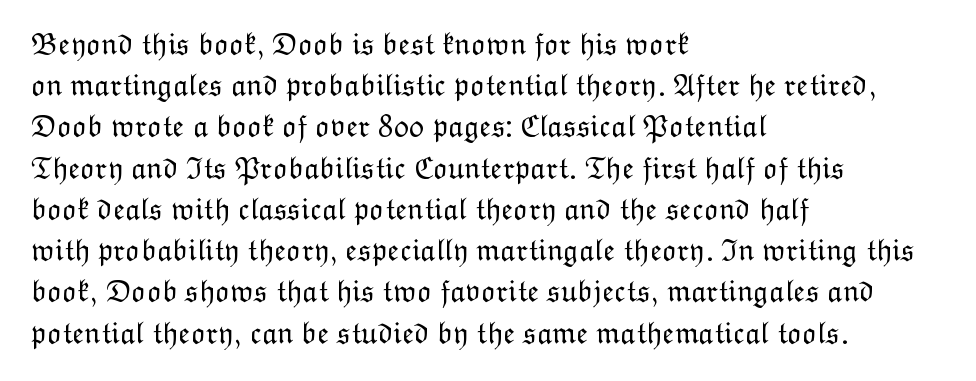
Q: Is the text bold? A: No.
Q: Is the text italic (slanted)? A: No, it is upright.
Q: Is the text underlined? A: No.
Q: How is the paragraph aligned? A: Left-aligned.
Q: Is the spacing between letters normal or unusually wide? A: Normal.
Q: Is the spacing between lines tight, normal or loose? A: Normal.
Q: Width (condensed, normal, or wide)? A: Normal.
Q: Stroke contrast? A: Low.
Q: x-height? A: Medium.
Q: Monospaced? A: No.
